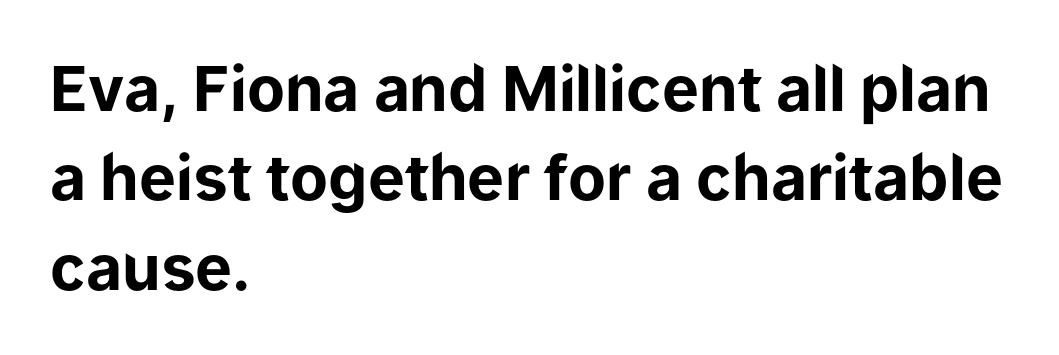
Q: Is the text bold? A: Yes.
Q: Is the text italic (slanted)? A: No, it is upright.
Q: Is the typeface a serif or a sans-serif typeface? A: Sans-serif.
Q: Is the text underlined? A: No.
Q: How is the paragraph aligned? A: Left-aligned.
Q: Is the spacing between letters normal or unusually wide? A: Normal.
Q: Is the spacing between lines tight, normal or loose? A: Normal.
Q: Width (condensed, normal, or wide)? A: Normal.
Q: Stroke contrast? A: Low.
Q: x-height? A: Medium.
Q: Monospaced? A: No.
